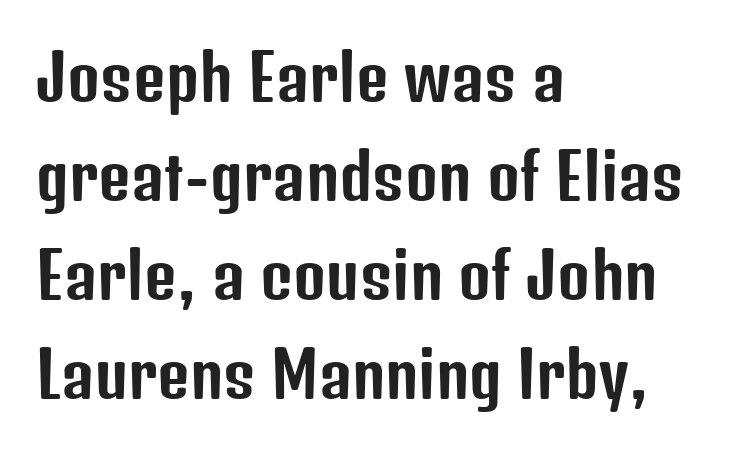
The lettering holds an erect, upright posture throughout. Compared with typical paragraphs, the rows here are spaced about the same. Nobody drew a line under any word here. Words appear dense and cohesive because spacing is normal. Here the designer chose a conventional face with non-uniform glyph widths.
